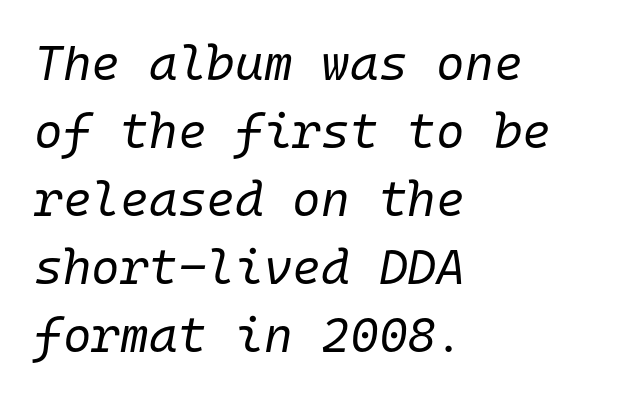
{"italic": "yes", "lean": "right", "slant_degrees": 10, "bold": "no", "weight": "regular", "width": "normal", "stroke_contrast": "low", "x_height": "medium", "monospaced": "yes", "underline": "no", "align": "left", "line_spacing": "normal", "line_spacing_ratio": 1.39, "letter_spacing": "normal", "letter_spacing_em": 0.0, "glyph_px": 49}
